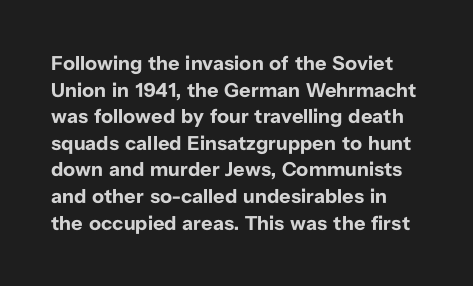
{"italic": "no", "bold": "yes", "underline": "no", "line_spacing": "normal", "line_spacing_ratio": 1.33, "letter_spacing": "normal", "letter_spacing_em": 0.0, "glyph_px": 20}
